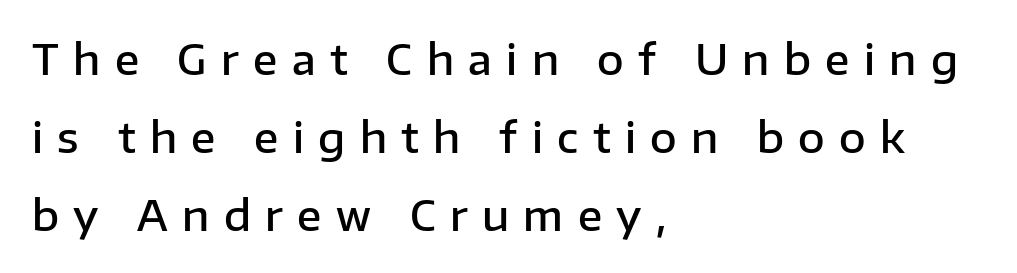
{"serif": "no", "italic": "no", "bold": "semi", "weight": "semibold", "width": "normal", "stroke_contrast": "low", "x_height": "medium", "monospaced": "no", "underline": "no", "align": "left", "line_spacing": "loose", "line_spacing_ratio": 1.9, "letter_spacing": "wide", "letter_spacing_em": 0.35, "glyph_px": 41}
